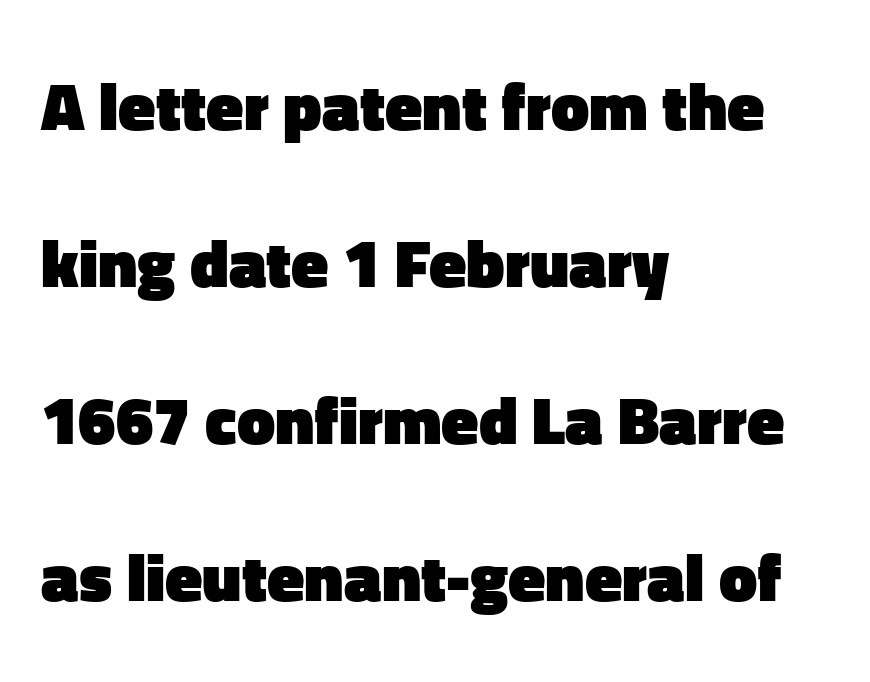
The image shows 68 px heavy sans-serif type, upright; set left-aligned, loose line spacing (2.31x), normal letter spacing, not underlined; low stroke contrast and a medium x-height.
